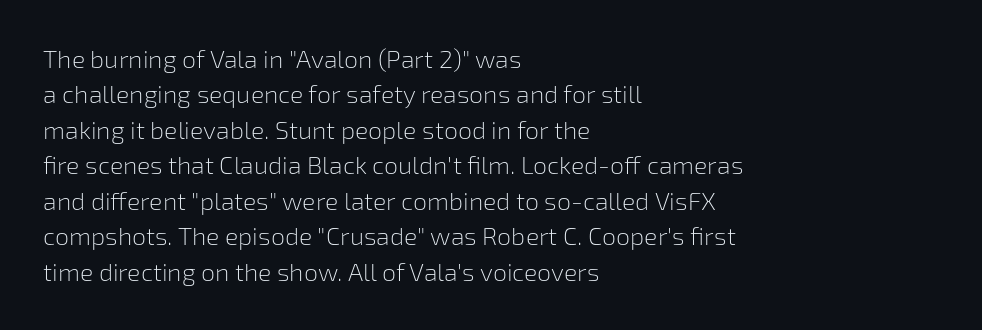
{"italic": "no", "bold": "no", "underline": "no", "align": "left", "line_spacing": "normal", "line_spacing_ratio": 1.42, "letter_spacing": "normal", "letter_spacing_em": 0.0, "glyph_px": 25}
